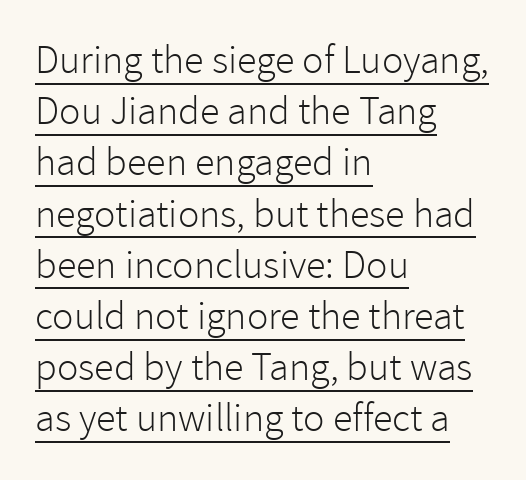
{"serif": "no", "italic": "no", "bold": "no", "weight": "light", "width": "normal", "stroke_contrast": "low", "x_height": "medium", "monospaced": "no", "underline": "yes", "align": "left", "line_spacing": "normal", "line_spacing_ratio": 1.28, "letter_spacing": "normal", "letter_spacing_em": 0.0, "glyph_px": 40}
